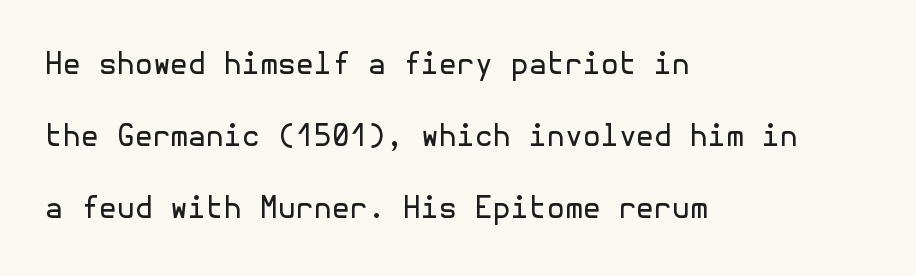
{"serif": "no", "italic": "no", "bold": "no", "weight": "regular", "width": "normal", "x_height": "medium", "underline": "no", "align": "left", "line_spacing": "loose", "line_spacing_ratio": 2.49, "letter_spacing": "normal", "letter_spacing_em": 0.0, "glyph_px": 29}
